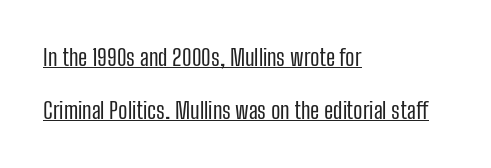
The image shows 23 px text type, upright; set left-aligned, loose line spacing (2.31x), normal letter spacing, underlined.
